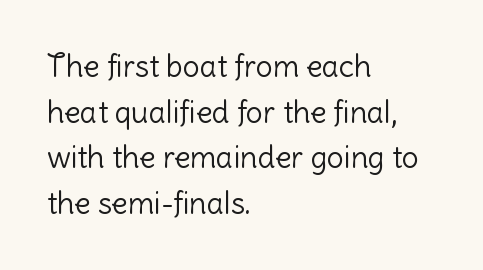
Q: Is the text bold? A: No.
Q: Is the text italic (slanted)? A: No, it is upright.
Q: Is the typeface a serif or a sans-serif typeface? A: Sans-serif.
Q: Is the text underlined? A: No.
Q: How is the paragraph aligned? A: Left-aligned.
Q: Is the spacing between letters normal or unusually wide? A: Normal.
Q: Is the spacing between lines tight, normal or loose? A: Normal.
Q: Width (condensed, normal, or wide)? A: Normal.
Q: Stroke contrast? A: Low.
Q: x-height? A: Medium.
Q: Monospaced? A: No.
